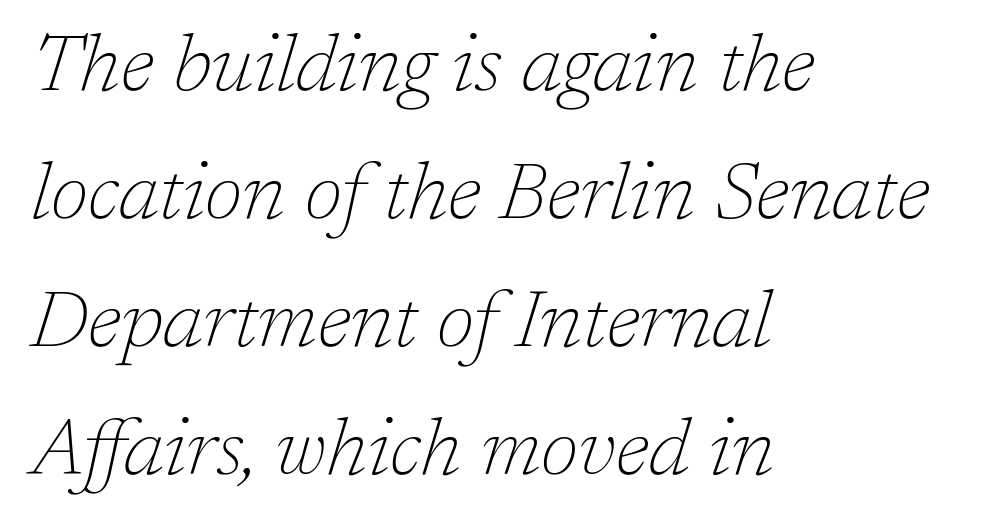
The image shows 80 px thin serif type, italic (leaning right); set left-aligned, normal line spacing (1.6x), normal letter spacing, not underlined; low stroke contrast and a medium x-height.
